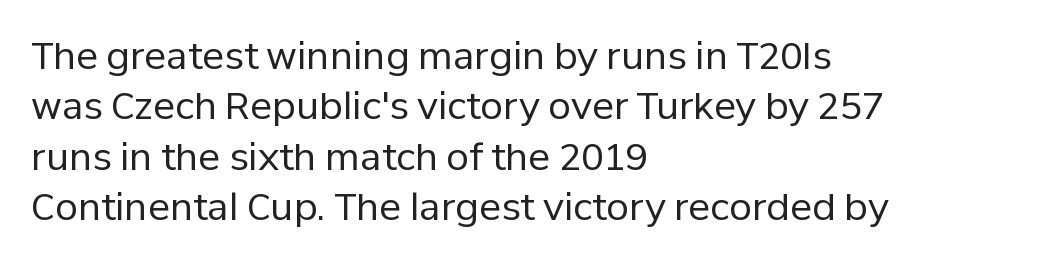
Q: Is the text bold? A: No.
Q: Is the text italic (slanted)? A: No, it is upright.
Q: Is the typeface a serif or a sans-serif typeface? A: Sans-serif.
Q: Is the text underlined? A: No.
Q: How is the paragraph aligned? A: Left-aligned.
Q: Is the spacing between letters normal or unusually wide? A: Normal.
Q: Is the spacing between lines tight, normal or loose? A: Normal.
Q: Width (condensed, normal, or wide)? A: Normal.
Q: Stroke contrast? A: Low.
Q: x-height? A: Medium.
Q: Monospaced? A: No.
